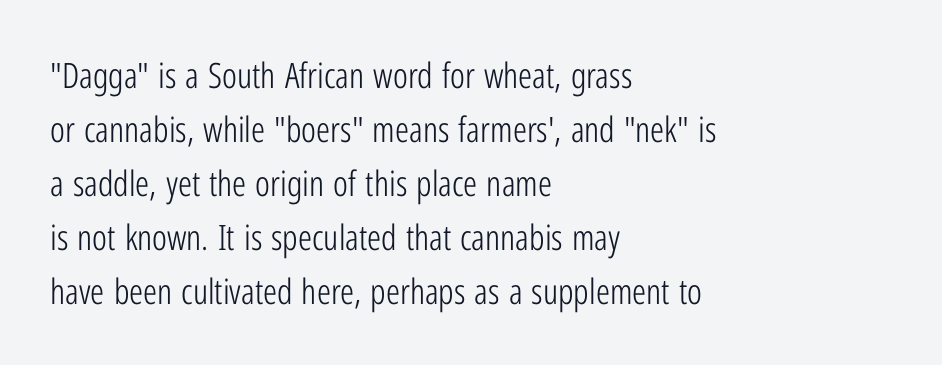
Q: Is the text bold? A: No.
Q: Is the text italic (slanted)? A: No, it is upright.
Q: Is the typeface a serif or a sans-serif typeface? A: Sans-serif.
Q: Is the text underlined? A: No.
Q: How is the paragraph aligned? A: Left-aligned.
Q: Is the spacing between letters normal or unusually wide? A: Normal.
Q: Is the spacing between lines tight, normal or loose? A: Normal.
Q: Width (condensed, normal, or wide)? A: Condensed.
Q: Stroke contrast? A: Low.
Q: x-height? A: Medium.
Q: Monospaced? A: No.
